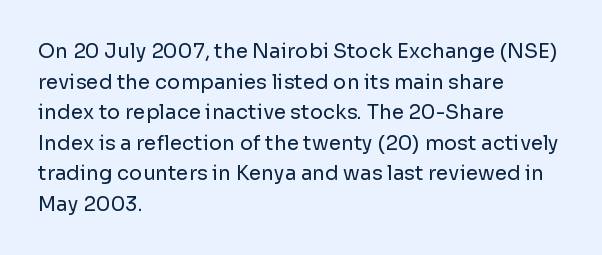
The image shows 20 px text type, upright; set left-aligned, normal line spacing (1.53x), normal letter spacing, not underlined.
